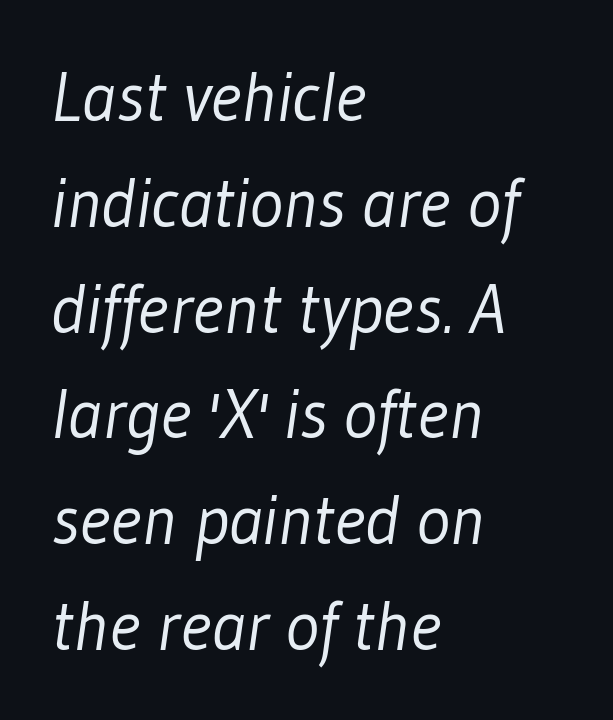
Q: Is the text bold? A: No.
Q: Is the typeface a serif or a sans-serif typeface? A: Sans-serif.
Q: Is the text underlined? A: No.
Q: How is the paragraph aligned? A: Left-aligned.
Q: Is the spacing between letters normal or unusually wide? A: Normal.
Q: Is the spacing between lines tight, normal or loose? A: Normal.
Q: Width (condensed, normal, or wide)? A: Condensed.
Q: Stroke contrast? A: Low.
Q: x-height? A: Medium.
Q: Monospaced? A: No.
